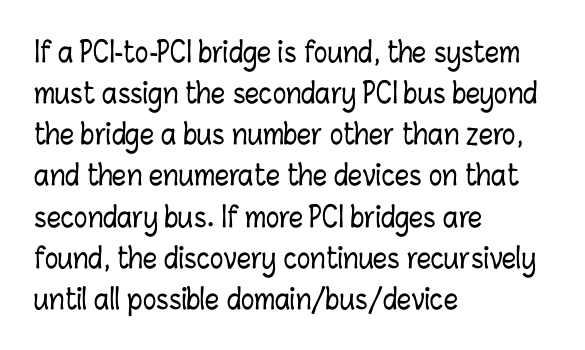
The image shows 28 px condensed type, upright; set left-aligned, normal line spacing (1.47x), normal letter spacing, not underlined; low stroke contrast and a medium x-height.
